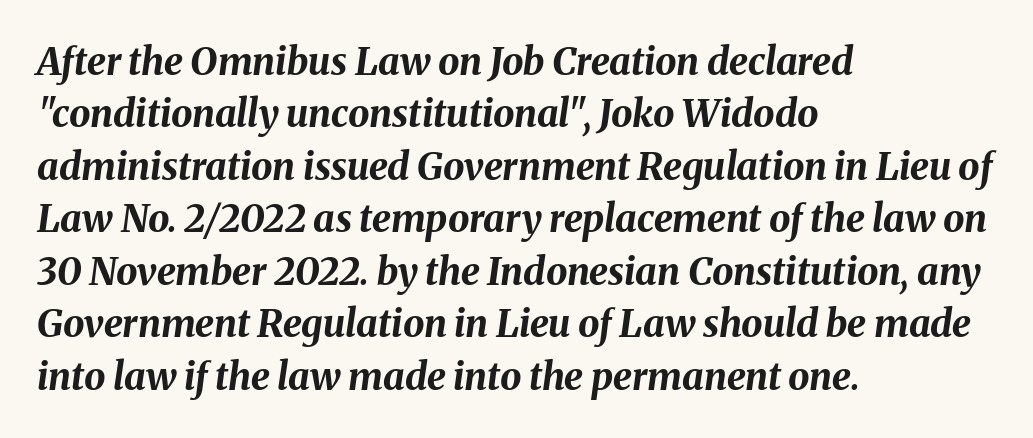
{"italic": "yes", "lean": "right", "slant_degrees": 8, "bold": "yes", "weight": "bold", "width": "normal", "stroke_contrast": "medium", "x_height": "medium", "monospaced": "no", "underline": "no", "align": "left", "line_spacing": "normal", "line_spacing_ratio": 1.38, "letter_spacing": "normal", "letter_spacing_em": 0.0, "glyph_px": 38}
